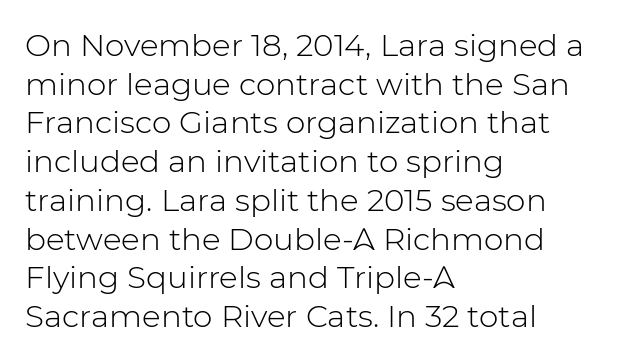
Has an underline been added? It has not. Stem width sits at or under what a default text font uses. Compared with a centered layout, this one pins lines to the left instead. Line spacing here is normal. Honestly, the letter spacing is just normal — you wouldn't notice it. These lines are rendered in a variable-pitch font.
